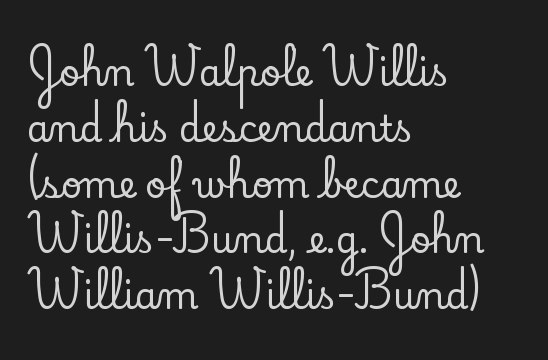
Look at the bottom of the vertical strokes: they flare into serifs here. Caption: multi-line text, flush left, ragged right. Nothing unusual about the tracking: characters are spaced as the font intends. What's the leading like? Ordinary, nothing unusual. Underlining? Definitely not there. Notice how the stems are strictly vertical — no italics here.
